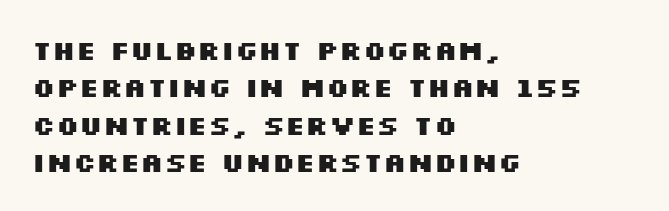
{"italic": "no", "bold": "yes", "underline": "no", "align": "left", "line_spacing": "normal", "line_spacing_ratio": 1.38, "letter_spacing": "normal", "letter_spacing_em": 0.0, "glyph_px": 27}
